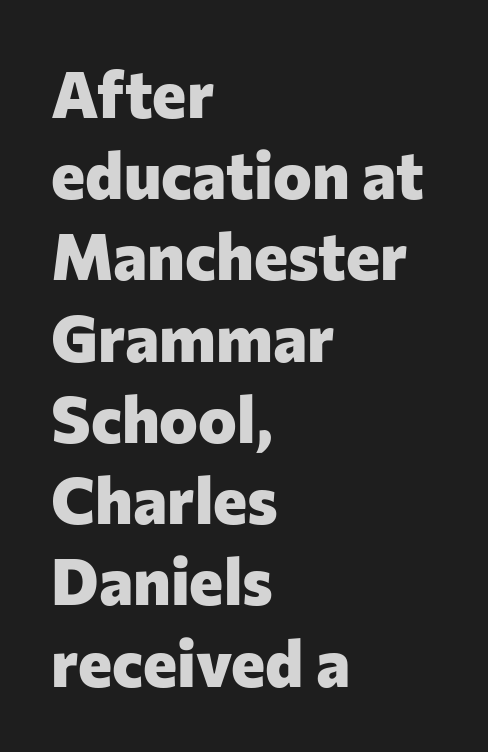
The image shows 65 px heavy sans-serif type, upright; set left-aligned, normal line spacing (1.25x), normal letter spacing, not underlined; low stroke contrast and a medium x-height.
